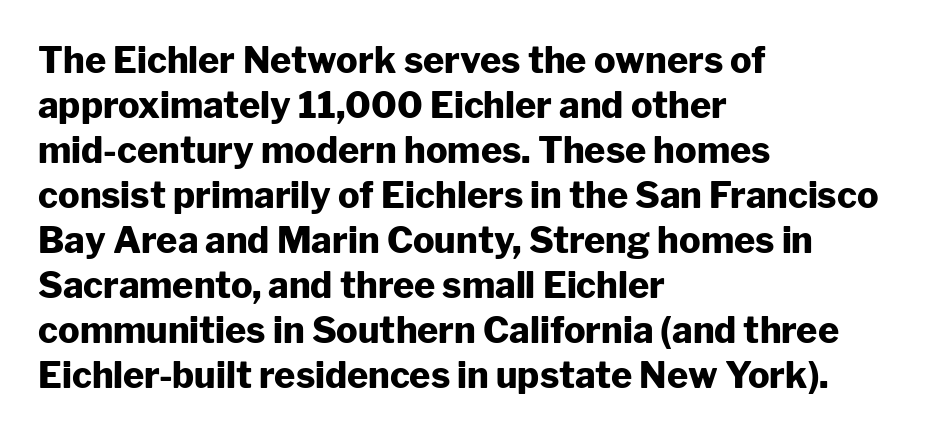
{"serif": "no", "italic": "no", "bold": "yes", "weight": "heavy", "width": "normal", "stroke_contrast": "low", "x_height": "medium", "monospaced": "no", "underline": "no", "align": "left", "line_spacing": "normal", "line_spacing_ratio": 1.25, "letter_spacing": "normal", "letter_spacing_em": 0.0, "glyph_px": 36}
